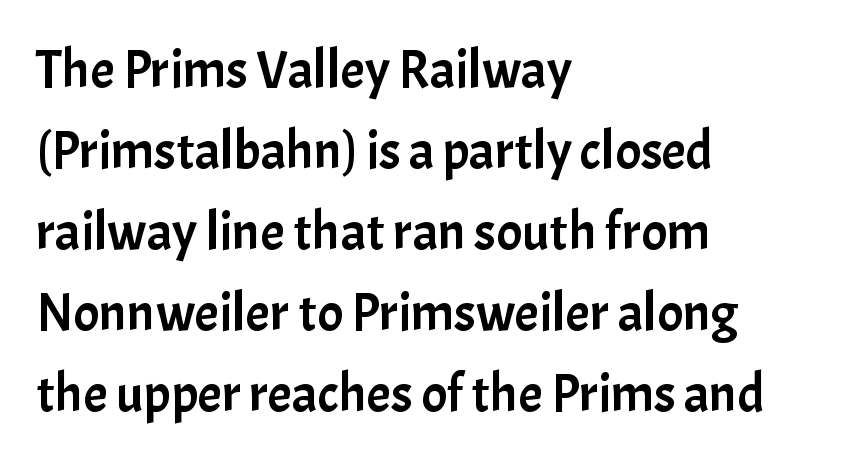
Notice how the stems are strictly vertical — no italics here. The face used here is a sans, in the tradition of grotesques and geometrics. This sample is left-justified, so line endings fall wherever the words run out. The face used here is proportionally spaced, like ordinary book or web type. The passage shown stacks its lines at a standard gap. Descender tails drop into unmarked territory.
